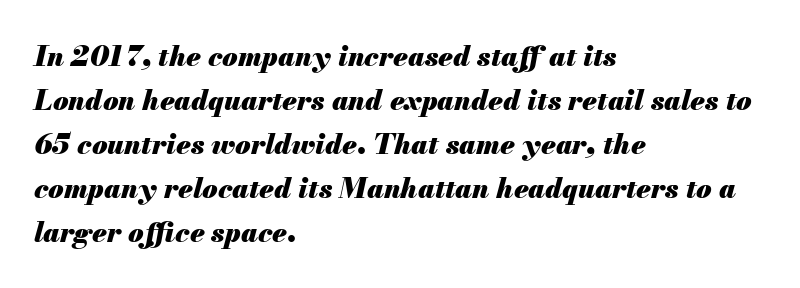
Q: Is the text bold? A: Yes.
Q: Is the text italic (slanted)? A: Yes, it leans right by about 13 degrees.
Q: Is the text underlined? A: No.
Q: How is the paragraph aligned? A: Left-aligned.
Q: Is the spacing between letters normal or unusually wide? A: Normal.
Q: Is the spacing between lines tight, normal or loose? A: Normal.
Q: Width (condensed, normal, or wide)? A: Normal.
Q: Stroke contrast? A: Medium.
Q: x-height? A: Small.
Q: Monospaced? A: No.
